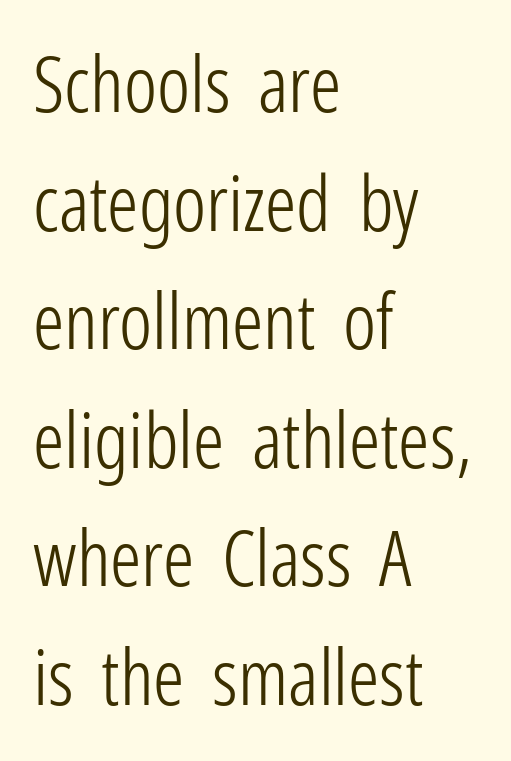
The image shows 78 px light, condensed sans-serif type, upright; set left-aligned, normal line spacing (1.52x), normal letter spacing, not underlined; low stroke contrast and a medium x-height.
